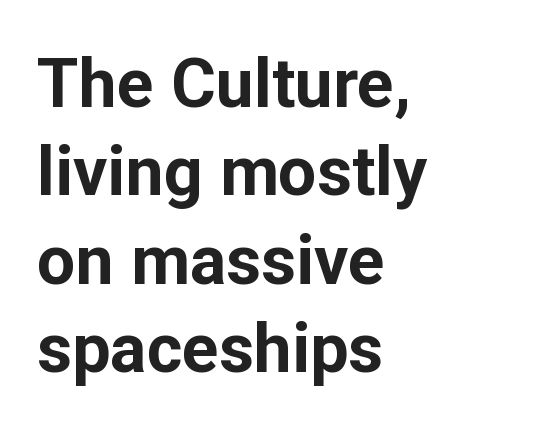
Q: Is the text bold? A: Yes.
Q: Is the text italic (slanted)? A: No, it is upright.
Q: Is the typeface a serif or a sans-serif typeface? A: Sans-serif.
Q: Is the text underlined? A: No.
Q: How is the paragraph aligned? A: Left-aligned.
Q: Is the spacing between letters normal or unusually wide? A: Normal.
Q: Is the spacing between lines tight, normal or loose? A: Normal.
Q: Width (condensed, normal, or wide)? A: Normal.
Q: Stroke contrast? A: Low.
Q: x-height? A: Medium.
Q: Monospaced? A: No.
